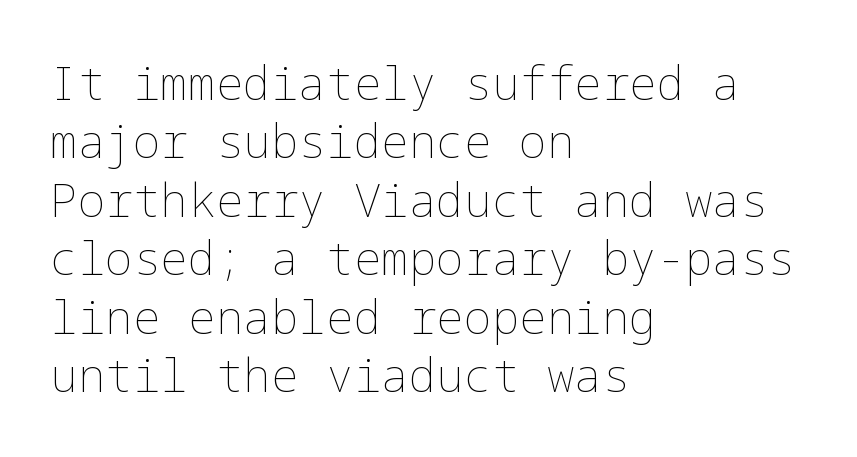
Q: Is the text bold? A: No.
Q: Is the text italic (slanted)? A: No, it is upright.
Q: Is the text underlined? A: No.
Q: How is the paragraph aligned? A: Left-aligned.
Q: Is the spacing between letters normal or unusually wide? A: Normal.
Q: Is the spacing between lines tight, normal or loose? A: Normal.
Q: Width (condensed, normal, or wide)? A: Normal.
Q: Stroke contrast? A: Low.
Q: x-height? A: Medium.
